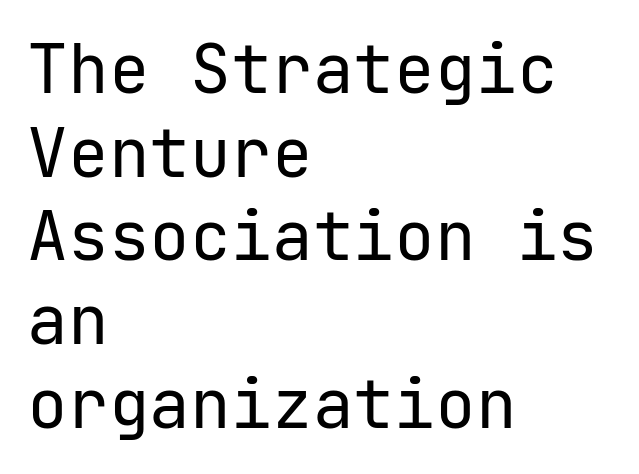
Q: Is the text bold? A: No.
Q: Is the text italic (slanted)? A: No, it is upright.
Q: Is the typeface a serif or a sans-serif typeface? A: Sans-serif.
Q: Is the text underlined? A: No.
Q: How is the paragraph aligned? A: Left-aligned.
Q: Is the spacing between letters normal or unusually wide? A: Normal.
Q: Width (condensed, normal, or wide)? A: Normal.
Q: Stroke contrast? A: Low.
Q: x-height? A: Medium.
Q: Monospaced? A: Yes.
